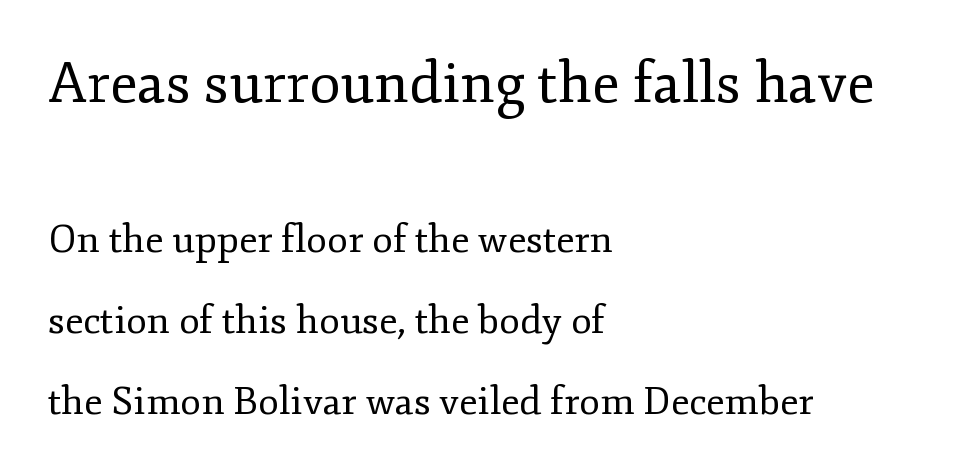
Q: Is the text bold? A: No.
Q: Is the text italic (slanted)? A: No, it is upright.
Q: Is the typeface a serif or a sans-serif typeface? A: Serif.
Q: Is the text underlined? A: No.
Q: How is the paragraph aligned? A: Left-aligned.
Q: Is the spacing between letters normal or unusually wide? A: Normal.
Q: Is the spacing between lines tight, normal or loose? A: Loose.
Q: Which block of text is set in a larger size, the first (top) or the second (bottom)? A: The first (top) one.
Q: Width (condensed, normal, or wide)? A: Normal.
Q: Stroke contrast? A: Low.
Q: x-height? A: Small.
Q: Monospaced? A: No.
